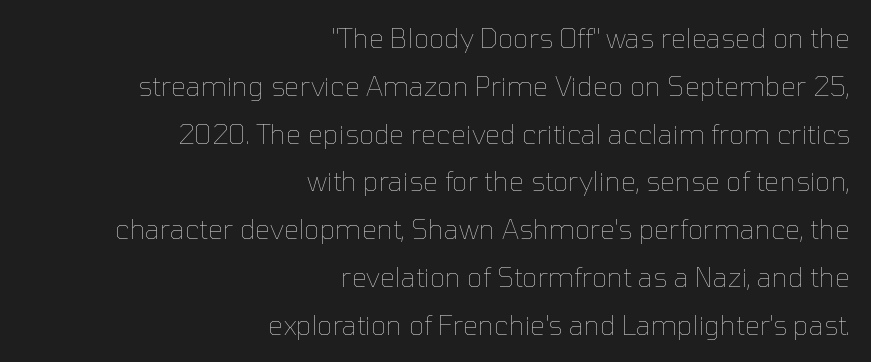
The image shows 27 px text type, upright; set right-aligned, line spacing 1.77x, normal letter spacing, not underlined.
